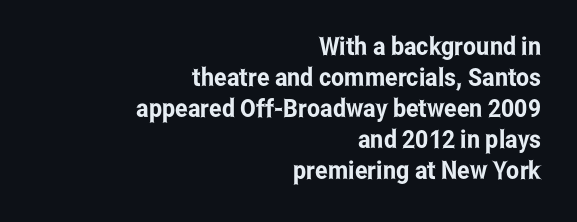
The image shows 25 px text type, upright; set right-aligned, line spacing 1.24x, normal letter spacing, not underlined.
